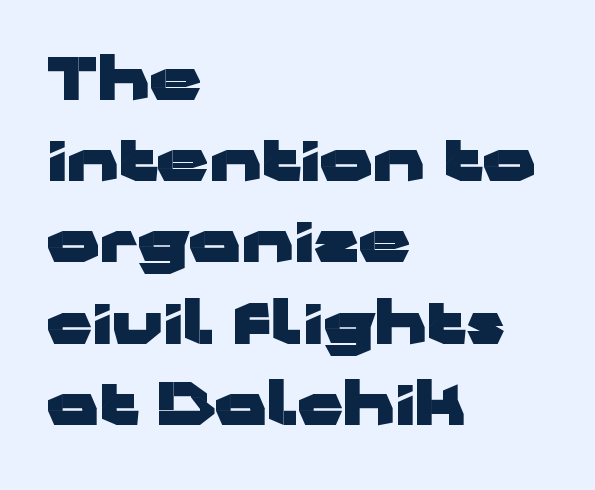
The image shows 58 px heavy, wide sans-serif type, upright; set left-aligned, normal line spacing (1.4x), normal letter spacing, not underlined; low stroke contrast and a medium x-height.
